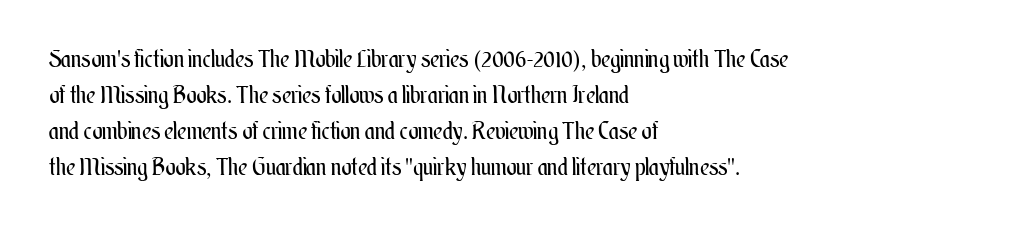
There is no visible air inserted between adjacent glyphs. The rendering anchors every line to the left-hand side. Counters stay open thanks to moderate or lighter strokes. Is there much room between lines? A standard amount, neither cramped nor airy. Type without underlining.
